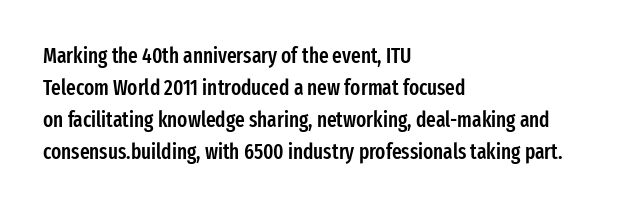
The image shows 21 px text type, upright; set left-aligned, normal line spacing (1.52x), normal letter spacing, not underlined.
